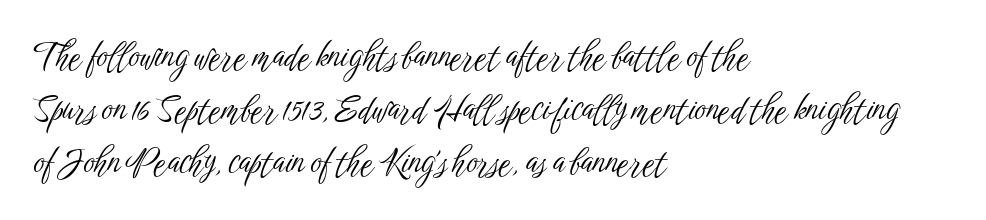
Q: Is the text bold? A: No.
Q: Is the text italic (slanted)? A: Yes.
Q: Is the typeface a serif or a sans-serif typeface? A: Sans-serif.
Q: Is the text underlined? A: No.
Q: How is the paragraph aligned? A: Left-aligned.
Q: Is the spacing between letters normal or unusually wide? A: Normal.
Q: Is the spacing between lines tight, normal or loose? A: Normal.
Q: Width (condensed, normal, or wide)? A: Condensed.
Q: Stroke contrast? A: Low.
Q: x-height? A: Medium.
Q: Monospaced? A: No.
